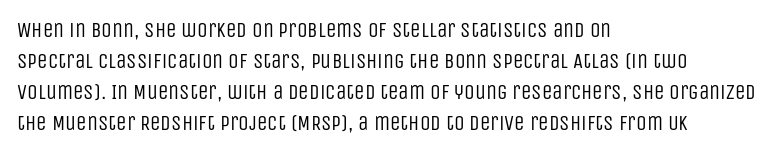
{"italic": "no", "bold": "no", "underline": "no", "align": "left", "line_spacing": "normal", "line_spacing_ratio": 1.48, "letter_spacing": "normal", "letter_spacing_em": 0.0, "glyph_px": 21}
